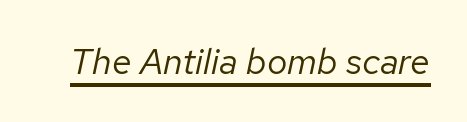
Q: Is the text bold? A: No.
Q: Is the text italic (slanted)? A: Yes, it leans right by about 12 degrees.
Q: Is the text underlined? A: Yes.
Q: Is the spacing between letters normal or unusually wide? A: Normal.
Q: Width (condensed, normal, or wide)? A: Normal.
Q: Stroke contrast? A: Low.
Q: x-height? A: Medium.
Q: Monospaced? A: No.
